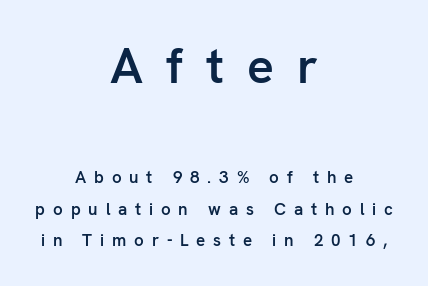
Posture: upright roman. Stroke terminals: plain, sans-serif. The gaps between neighbouring characters are conspicuously large. This sample has the flowing, uneven cadence of proportional lettering. The foot of each line stays bare and open.
